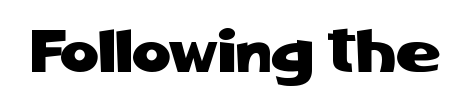
The image shows 60 px sans-serif type, upright; set normal letter spacing, not underlined; low stroke contrast and a medium x-height.
